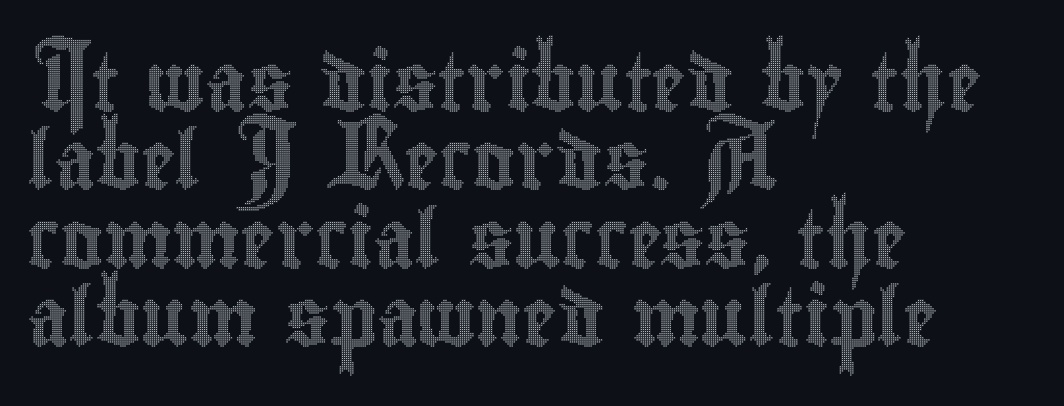
{"italic": "no", "width": "condensed", "x_height": "small", "monospaced": "no", "underline": "no", "align": "left", "line_spacing": "normal", "line_spacing_ratio": 1.35, "letter_spacing": "normal", "letter_spacing_em": 0.0, "glyph_px": 58}
